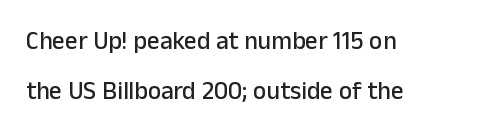
{"italic": "no", "underline": "no", "align": "left", "line_spacing": "loose", "line_spacing_ratio": 2.0, "letter_spacing": "normal", "letter_spacing_em": 0.0, "glyph_px": 25}
